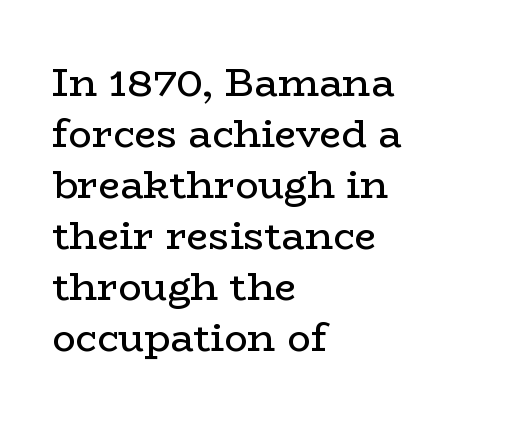
{"serif": "yes", "italic": "no", "bold": "no", "weight": "regular", "width": "wide", "stroke_contrast": "low", "x_height": "medium", "monospaced": "no", "underline": "no", "align": "left", "line_spacing": "normal", "line_spacing_ratio": 1.31, "letter_spacing": "normal", "letter_spacing_em": 0.0, "glyph_px": 39}
